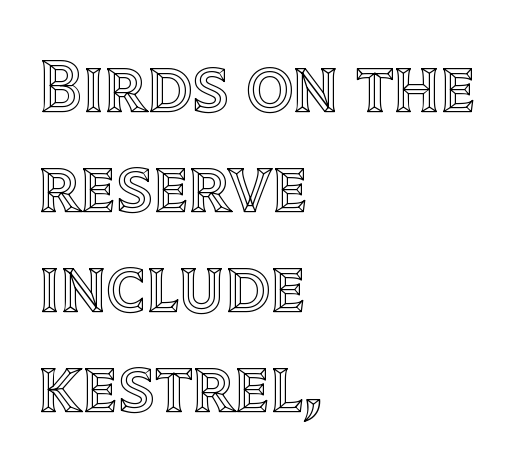
{"italic": "no", "width": "normal", "x_height": "large", "monospaced": "no", "underline": "no", "align": "left", "line_spacing": "normal", "line_spacing_ratio": 1.35, "letter_spacing": "normal", "letter_spacing_em": 0.0, "glyph_px": 74}
